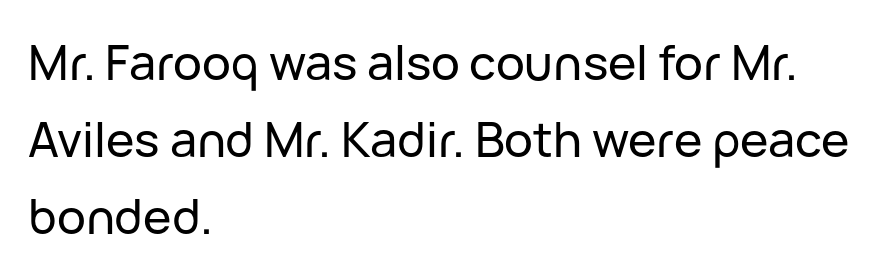
The image shows 48 px sans-serif type, upright; set left-aligned, normal line spacing (1.6x), normal letter spacing, not underlined; low stroke contrast and a medium x-height.
